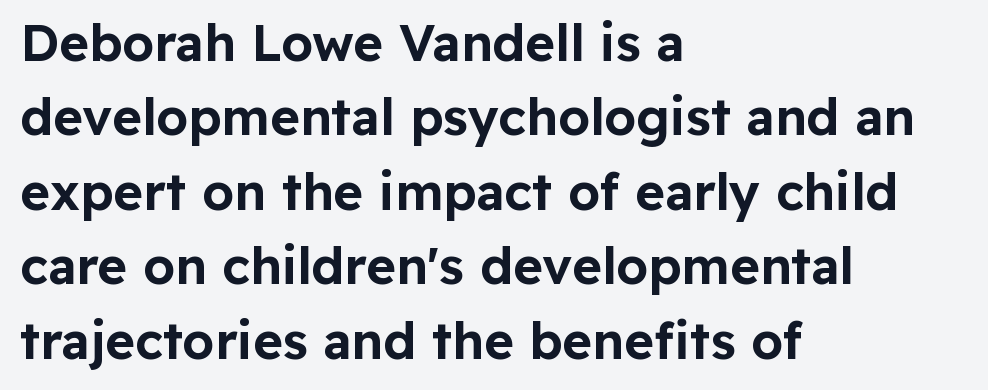
{"serif": "no", "italic": "no", "width": "normal", "stroke_contrast": "low", "x_height": "medium", "monospaced": "no", "underline": "no", "align": "left", "line_spacing": "normal", "line_spacing_ratio": 1.46, "letter_spacing": "normal", "letter_spacing_em": 0.0, "glyph_px": 51}
